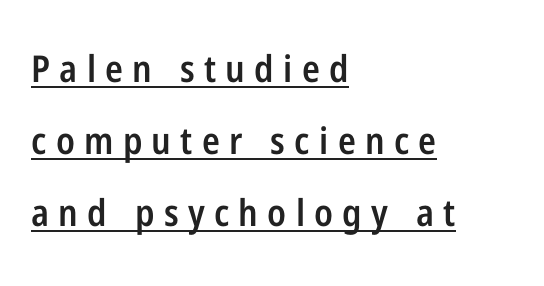
Q: Is the text bold? A: Semi-bold.
Q: Is the text italic (slanted)? A: No, it is upright.
Q: Is the typeface a serif or a sans-serif typeface? A: Sans-serif.
Q: Is the text underlined? A: Yes.
Q: How is the paragraph aligned? A: Left-aligned.
Q: Is the spacing between letters normal or unusually wide? A: Unusually wide.
Q: Is the spacing between lines tight, normal or loose? A: Loose.
Q: Width (condensed, normal, or wide)? A: Condensed.
Q: Stroke contrast? A: Low.
Q: x-height? A: Medium.
Q: Monospaced? A: No.
